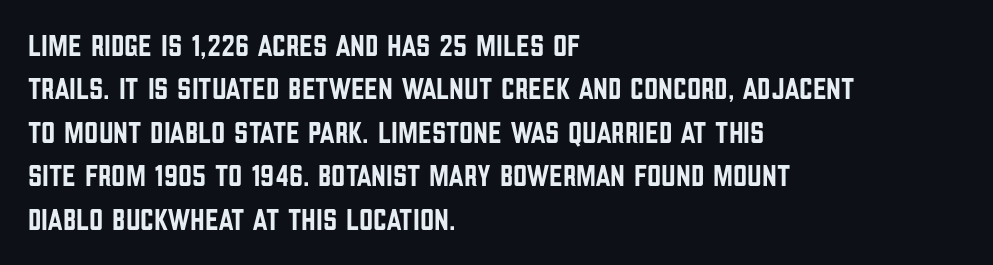
{"serif": "no", "italic": "no", "width": "condensed", "stroke_contrast": "low", "x_height": "large", "monospaced": "no", "underline": "no", "align": "left", "line_spacing": "normal", "line_spacing_ratio": 1.4, "letter_spacing": "normal", "letter_spacing_em": 0.0, "glyph_px": 31}
